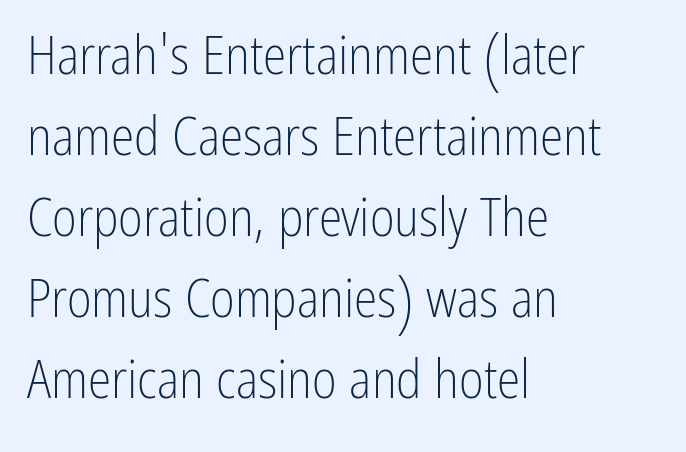
Q: Is the text bold? A: No.
Q: Is the text italic (slanted)? A: No, it is upright.
Q: Is the typeface a serif or a sans-serif typeface? A: Sans-serif.
Q: Is the text underlined? A: No.
Q: How is the paragraph aligned? A: Left-aligned.
Q: Is the spacing between letters normal or unusually wide? A: Normal.
Q: Is the spacing between lines tight, normal or loose? A: Normal.
Q: Width (condensed, normal, or wide)? A: Condensed.
Q: Stroke contrast? A: Low.
Q: x-height? A: Medium.
Q: Monospaced? A: No.
